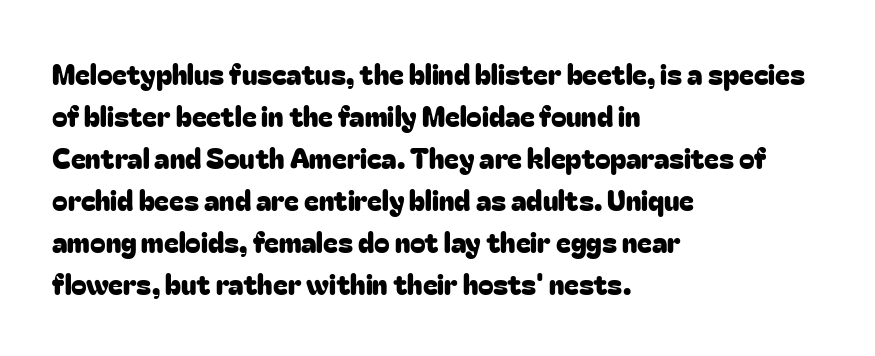
The image shows 28 px sans-serif type, upright; set left-aligned, normal line spacing (1.5x), normal letter spacing, not underlined; low stroke contrast and a medium x-height.
